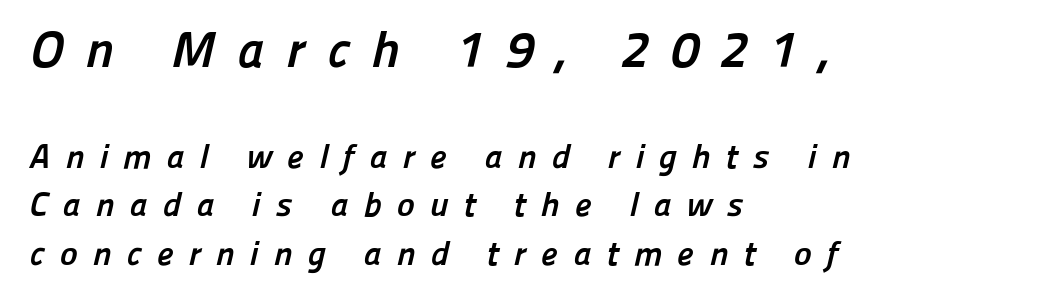
{"serif": "no", "bold": "yes", "weight": "semibold", "width": "normal", "stroke_contrast": "low", "x_height": "medium", "monospaced": "no", "underline": "no", "align": "left", "line_spacing": "normal", "line_spacing_ratio": 1.43, "letter_spacing": "wide", "letter_spacing_em": 0.44, "larger_block": "first", "size_ratio": 1.5, "glyph_px": 51}
